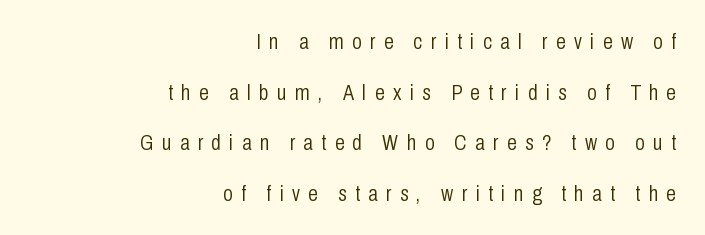
{"italic": "no", "bold": "no", "underline": "no", "align": "right", "line_spacing": "loose", "line_spacing_ratio": 2.3, "letter_spacing": "wide", "letter_spacing_em": 0.38, "glyph_px": 22}
